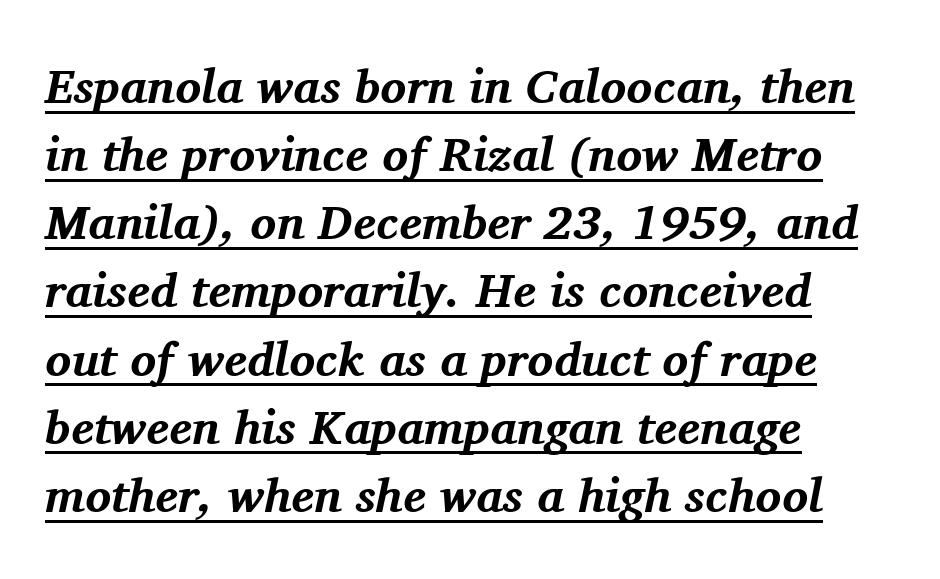
Q: Is the text bold? A: Yes.
Q: Is the text italic (slanted)? A: Yes, it leans right by about 11 degrees.
Q: Is the typeface a serif or a sans-serif typeface? A: Serif.
Q: Is the text underlined? A: Yes.
Q: How is the paragraph aligned? A: Left-aligned.
Q: Is the spacing between letters normal or unusually wide? A: Normal.
Q: Is the spacing between lines tight, normal or loose? A: Normal.
Q: Width (condensed, normal, or wide)? A: Normal.
Q: Stroke contrast? A: Medium.
Q: x-height? A: Medium.
Q: Monospaced? A: No.
